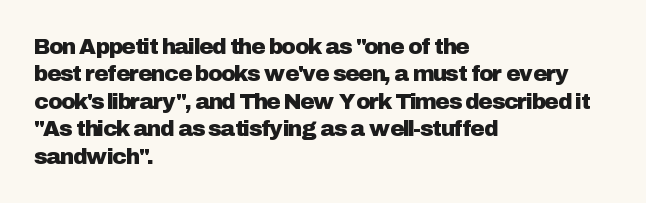
The image shows 22 px text type, upright; set left-aligned, normal line spacing (1.25x), normal letter spacing, not underlined.
